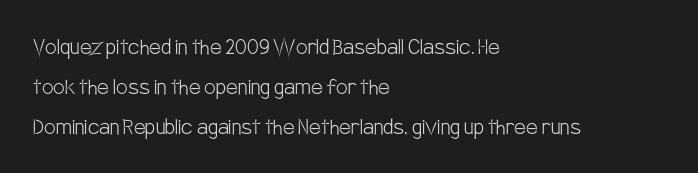
The image shows 26 px text type, upright; set left-aligned, normal line spacing (1.53x), normal letter spacing, not underlined.
